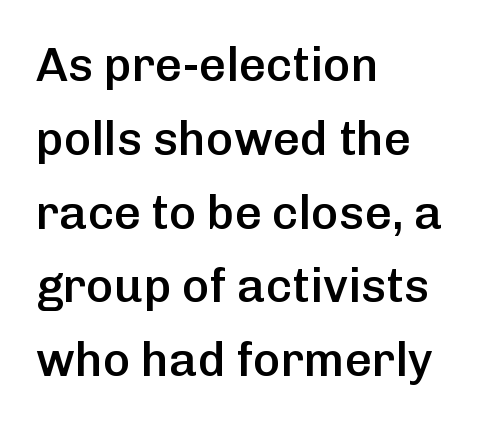
The image shows 47 px semibold sans-serif type, upright; set left-aligned, normal line spacing (1.57x), normal letter spacing, not underlined; low stroke contrast and a medium x-height.
